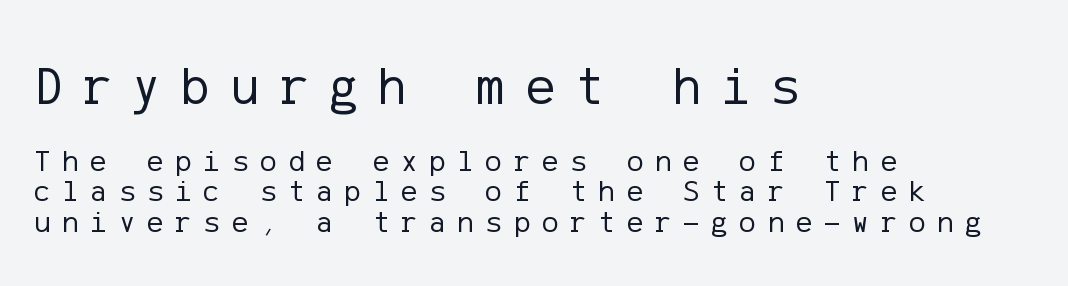
{"serif": "no", "italic": "no", "bold": "no", "weight": "regular", "width": "normal", "stroke_contrast": "low", "x_height": "medium", "underline": "no", "align": "left", "line_spacing": "tight", "line_spacing_ratio": 0.99, "letter_spacing": "wide", "letter_spacing_em": 0.38, "larger_block": "first", "size_ratio": 1.74, "glyph_px": 54}
